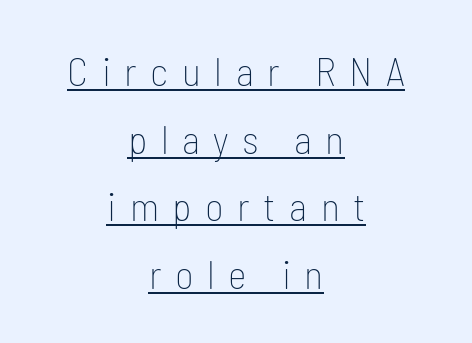
You can tell from the bare stems that sans-serif type was used. Alignment: centered. Does extra space separate the letters? Yes, quite a lot of it. Looks like regular typesetting: each glyph gets only the width it needs.
